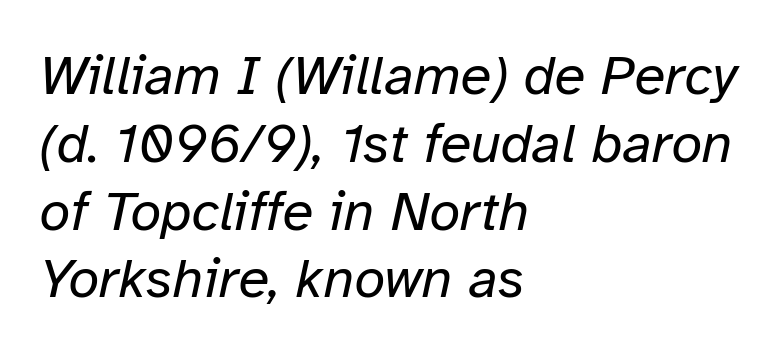
{"italic": "yes", "lean": "right", "slant_degrees": 12, "bold": "no", "weight": "regular", "width": "normal", "stroke_contrast": "low", "x_height": "medium", "monospaced": "no", "underline": "no", "align": "left", "line_spacing_ratio": 1.21, "letter_spacing": "normal", "letter_spacing_em": 0.0, "glyph_px": 56}
